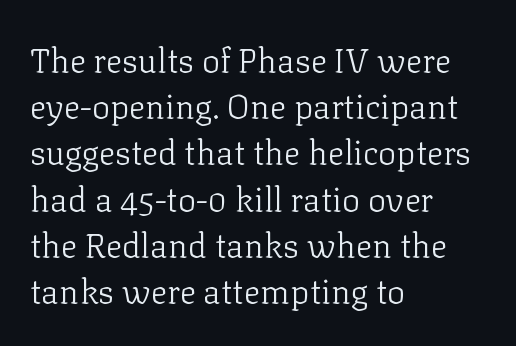
Q: Is the text bold? A: No.
Q: Is the text italic (slanted)? A: No, it is upright.
Q: Is the typeface a serif or a sans-serif typeface? A: Serif.
Q: Is the text underlined? A: No.
Q: How is the paragraph aligned? A: Left-aligned.
Q: Is the spacing between letters normal or unusually wide? A: Normal.
Q: Is the spacing between lines tight, normal or loose? A: Normal.
Q: Width (condensed, normal, or wide)? A: Normal.
Q: Stroke contrast? A: Low.
Q: x-height? A: Medium.
Q: Monospaced? A: No.
